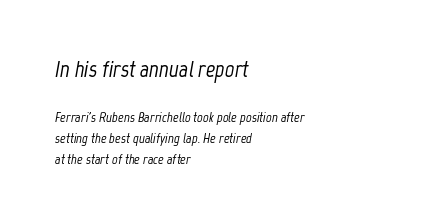
{"italic": "yes", "lean": "right", "slant_degrees": 12, "underline": "no", "align": "left", "line_spacing": "normal", "line_spacing_ratio": 1.5, "letter_spacing": "normal", "letter_spacing_em": 0.0, "larger_block": "first", "size_ratio": 1.64, "glyph_px": 23}
